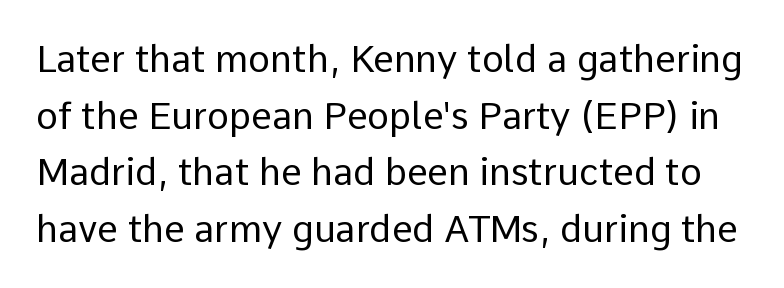
The text was rendered using a sans face with plain stroke endings. The face looks like a standard text weight, possibly lighter. The letters stand straight up with perfectly vertical stems. The specimen omits any rule beneath the text block's lines.
